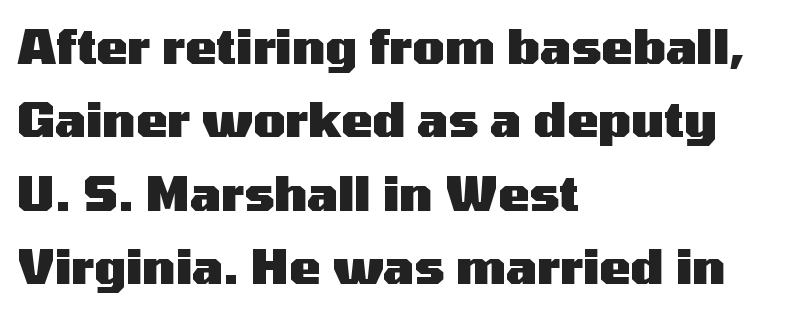
The image shows 47 px heavy, wide sans-serif type, upright; set left-aligned, normal line spacing (1.56x), normal letter spacing, not underlined; medium stroke contrast and a medium x-height.
